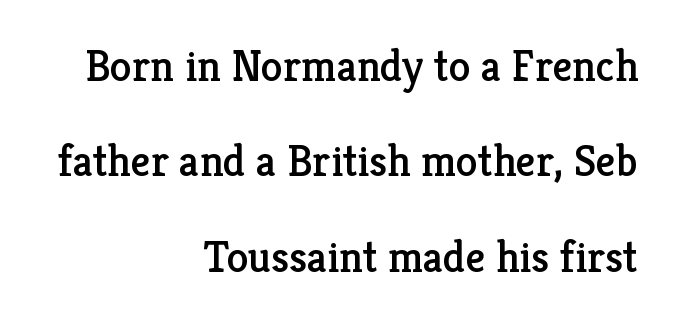
Q: Is the text italic (slanted)? A: No, it is upright.
Q: Is the typeface a serif or a sans-serif typeface? A: Serif.
Q: Is the text underlined? A: No.
Q: How is the paragraph aligned? A: Right-aligned.
Q: Is the spacing between letters normal or unusually wide? A: Normal.
Q: Is the spacing between lines tight, normal or loose? A: Loose.
Q: Width (condensed, normal, or wide)? A: Normal.
Q: Stroke contrast? A: Low.
Q: x-height? A: Medium.
Q: Monospaced? A: No.
